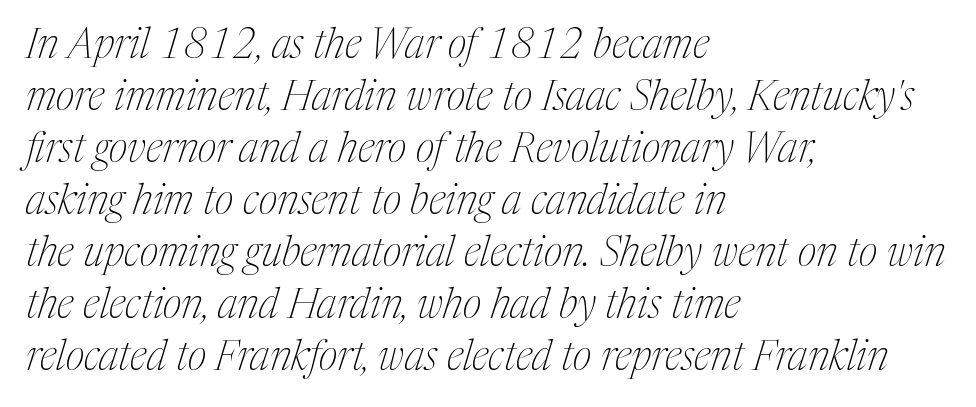
Q: Is the text bold? A: No.
Q: Is the text italic (slanted)? A: Yes, it leans right by about 17 degrees.
Q: Is the typeface a serif or a sans-serif typeface? A: Serif.
Q: Is the text underlined? A: No.
Q: How is the paragraph aligned? A: Left-aligned.
Q: Is the spacing between letters normal or unusually wide? A: Normal.
Q: Is the spacing between lines tight, normal or loose? A: Normal.
Q: Width (condensed, normal, or wide)? A: Condensed.
Q: Stroke contrast? A: Medium.
Q: x-height? A: Medium.
Q: Monospaced? A: No.
